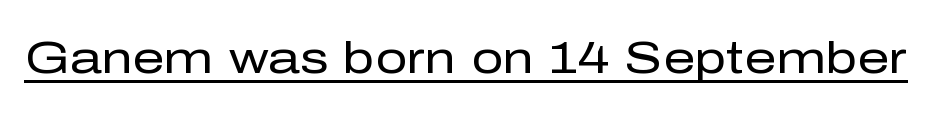
The designer went with a sans here, leaving each stem footless. Look at the tracking — it's just the regular setting, nothing added. Every word sits above its own underline. Here the designer chose a conventional face with non-uniform glyph widths. Nope, not italic — everything's standing straight. Stems here are at most as thick as an everyday book face.
